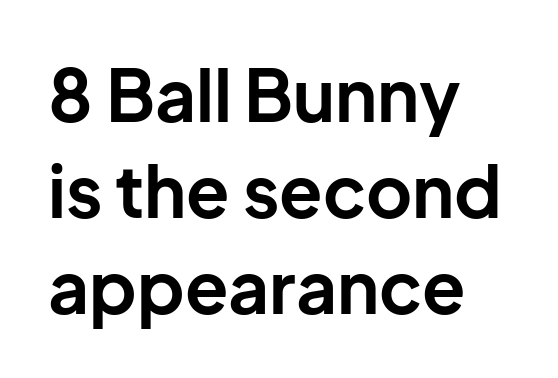
Q: Is the text bold? A: Yes.
Q: Is the text italic (slanted)? A: No, it is upright.
Q: Is the typeface a serif or a sans-serif typeface? A: Sans-serif.
Q: Is the text underlined? A: No.
Q: How is the paragraph aligned? A: Left-aligned.
Q: Is the spacing between letters normal or unusually wide? A: Normal.
Q: Is the spacing between lines tight, normal or loose? A: Normal.
Q: Width (condensed, normal, or wide)? A: Normal.
Q: Stroke contrast? A: Low.
Q: x-height? A: Medium.
Q: Monospaced? A: No.
